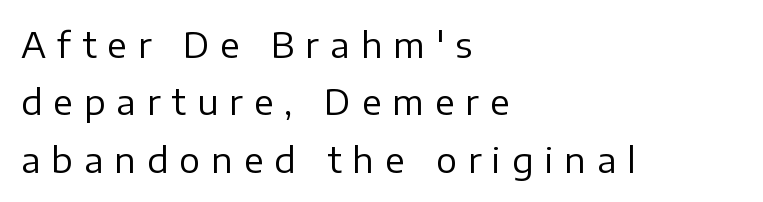
Q: Is the text bold? A: No.
Q: Is the text italic (slanted)? A: No, it is upright.
Q: Is the typeface a serif or a sans-serif typeface? A: Sans-serif.
Q: Is the text underlined? A: No.
Q: How is the paragraph aligned? A: Left-aligned.
Q: Is the spacing between letters normal or unusually wide? A: Unusually wide.
Q: Is the spacing between lines tight, normal or loose? A: Normal.
Q: Width (condensed, normal, or wide)? A: Normal.
Q: Stroke contrast? A: Low.
Q: x-height? A: Medium.
Q: Monospaced? A: No.
